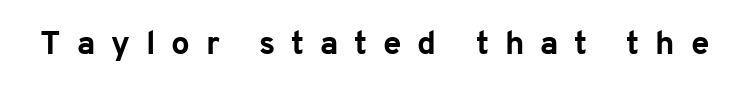
Varying glyph widths throughout — classic text-font behaviour. Tall strokes in this sample are plumb rather than angled. The glyphs have the mass of a bold cut. Note: no serifs on the glyphs. A clean baseline with only descenders dipping below it. Substantial extra tracking has been applied to these lines.
